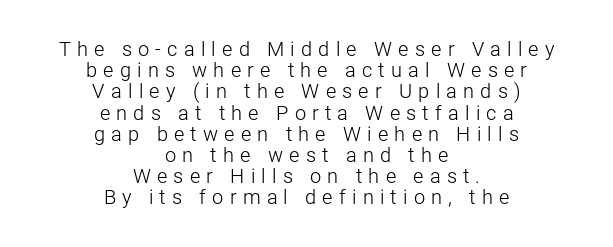
If you drew a line through each stem, it would be perfectly vertical. Regarding leading, the lines here are crowded together. Caption: expanded tracking, letters set apart. The strip under each line holds only bare page.
